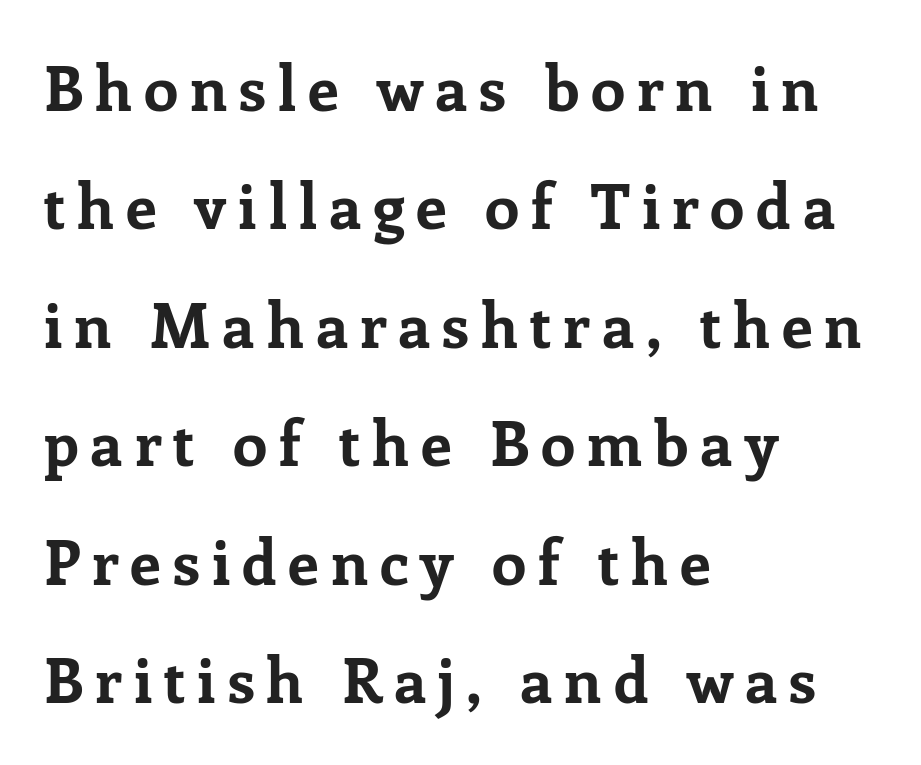
{"serif": "yes", "italic": "no", "bold": "yes", "weight": "bold", "width": "normal", "stroke_contrast": "low", "x_height": "medium", "monospaced": "no", "underline": "no", "align": "left", "line_spacing": "loose", "line_spacing_ratio": 1.91, "glyph_px": 62}
